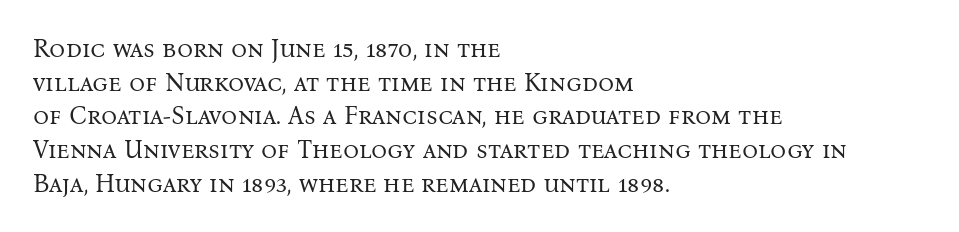
The image shows 25 px text type, upright; set left-aligned, normal line spacing (1.35x), normal letter spacing, not underlined.
